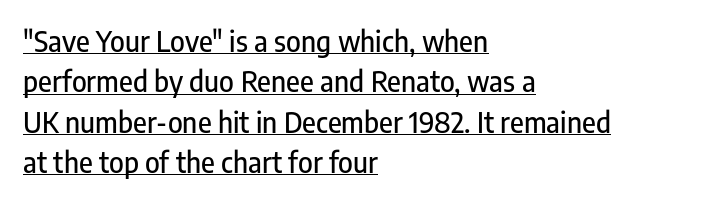
Underlining? Definitely there. A roman cut, with each character standing at attention. The rendering uses a moderate line-height, typical for paragraphs. Visually the block forms a straight wall on the left and a jagged coastline on the right. A sans-serif font was chosen for this passage.
